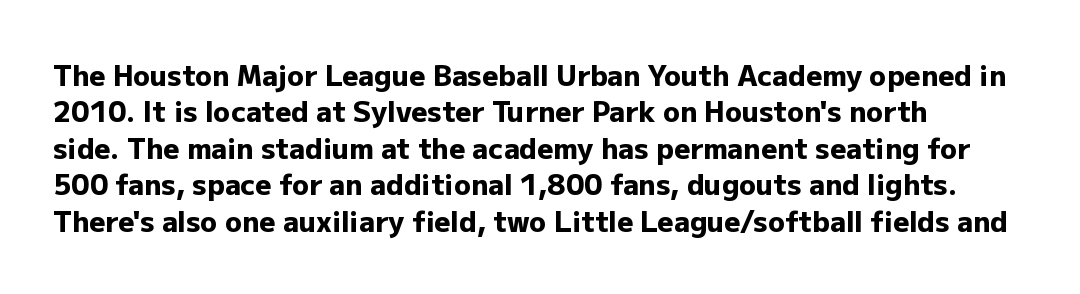
Q: Is the text bold? A: Yes.
Q: Is the text italic (slanted)? A: No, it is upright.
Q: Is the typeface a serif or a sans-serif typeface? A: Sans-serif.
Q: Is the text underlined? A: No.
Q: How is the paragraph aligned? A: Left-aligned.
Q: Is the spacing between letters normal or unusually wide? A: Normal.
Q: Is the spacing between lines tight, normal or loose? A: Normal.
Q: Width (condensed, normal, or wide)? A: Normal.
Q: Stroke contrast? A: Low.
Q: x-height? A: Medium.
Q: Monospaced? A: No.
